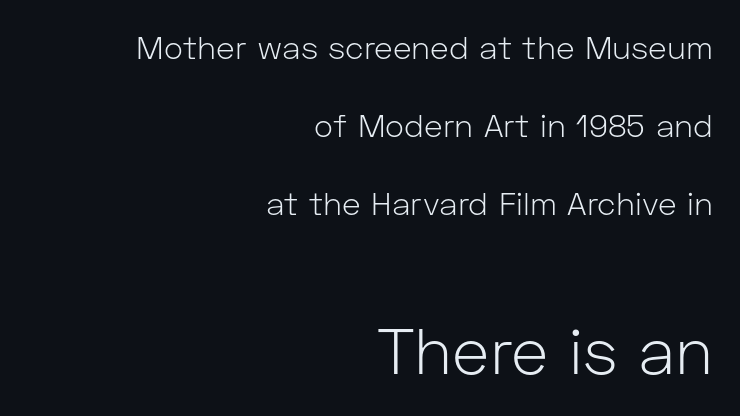
Q: Is the text bold? A: No.
Q: Is the text italic (slanted)? A: No, it is upright.
Q: Is the typeface a serif or a sans-serif typeface? A: Sans-serif.
Q: Is the text underlined? A: No.
Q: How is the paragraph aligned? A: Right-aligned.
Q: Is the spacing between letters normal or unusually wide? A: Normal.
Q: Is the spacing between lines tight, normal or loose? A: Loose.
Q: Which block of text is set in a larger size, the first (top) or the second (bottom)? A: The second (bottom) one.
Q: Width (condensed, normal, or wide)? A: Normal.
Q: Stroke contrast? A: Low.
Q: x-height? A: Medium.
Q: Monospaced? A: No.
